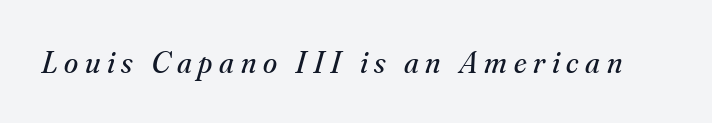
Q: Is the text bold? A: No.
Q: Is the text italic (slanted)? A: Yes, it leans right by about 16 degrees.
Q: Is the typeface a serif or a sans-serif typeface? A: Serif.
Q: Is the text underlined? A: No.
Q: Is the spacing between letters normal or unusually wide? A: Unusually wide.
Q: Width (condensed, normal, or wide)? A: Normal.
Q: Stroke contrast? A: Medium.
Q: x-height? A: Small.
Q: Monospaced? A: No.
